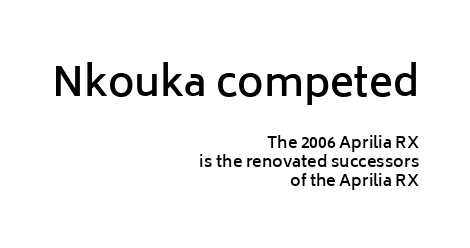
The letters stand straight up with perfectly vertical stems. Nope, no serifs anywhere on these letters. This sample has the flowing, uneven cadence of proportional lettering. Honestly, the letter spacing is just normal — you wouldn't notice it. In this sample the first text group is rendered at the bigger scale.
